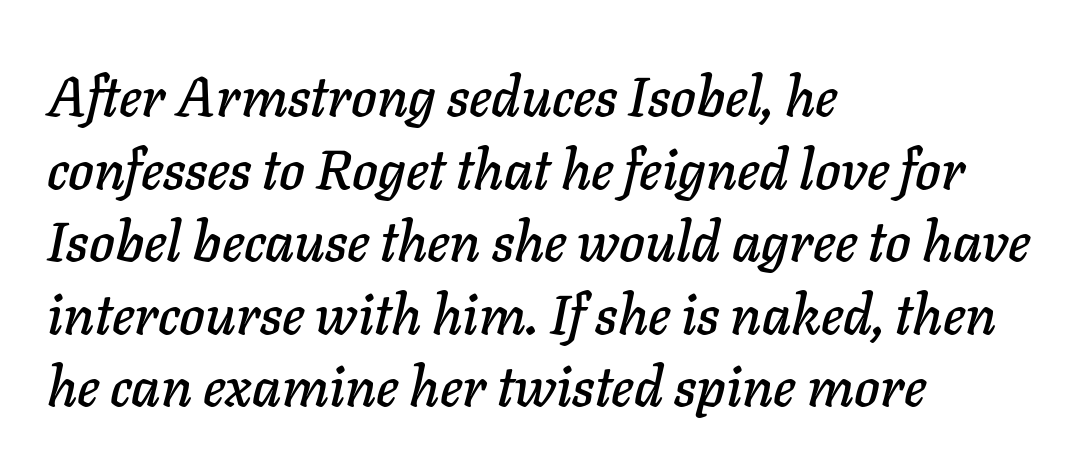
Q: Is the text italic (slanted)? A: Yes, it leans right by about 11 degrees.
Q: Is the text underlined? A: No.
Q: How is the paragraph aligned? A: Left-aligned.
Q: Is the spacing between letters normal or unusually wide? A: Normal.
Q: Is the spacing between lines tight, normal or loose? A: Normal.
Q: Width (condensed, normal, or wide)? A: Normal.
Q: Stroke contrast? A: Low.
Q: x-height? A: Medium.
Q: Monospaced? A: No.
